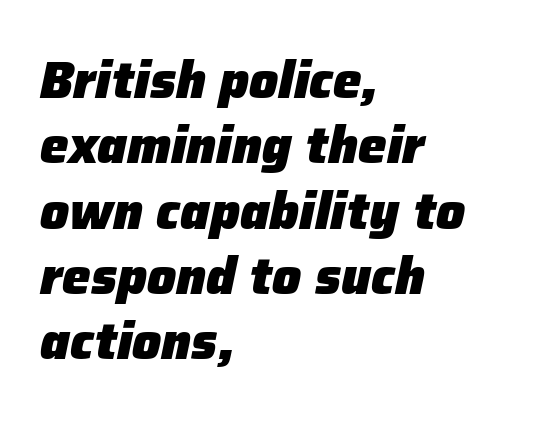
Q: Is the text bold? A: Yes.
Q: Is the text italic (slanted)? A: Yes, it leans right by about 12 degrees.
Q: Is the text underlined? A: No.
Q: How is the paragraph aligned? A: Left-aligned.
Q: Is the spacing between letters normal or unusually wide? A: Normal.
Q: Is the spacing between lines tight, normal or loose? A: Normal.
Q: Width (condensed, normal, or wide)? A: Normal.
Q: Stroke contrast? A: Low.
Q: x-height? A: Medium.
Q: Monospaced? A: No.
